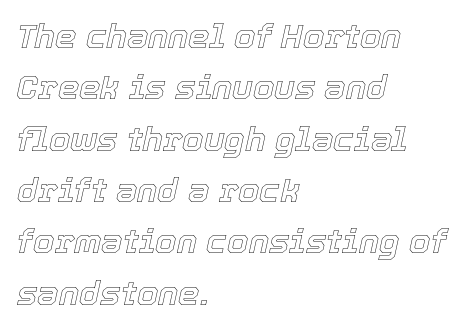
Descenders are the only things crossing below the line. The space between consecutive lines is moderate. The rendering uses natural spacing where letterforms have individual widths. The whole block is typeset with a tilt. Default kerning and tracking; the words read as compact shapes.
